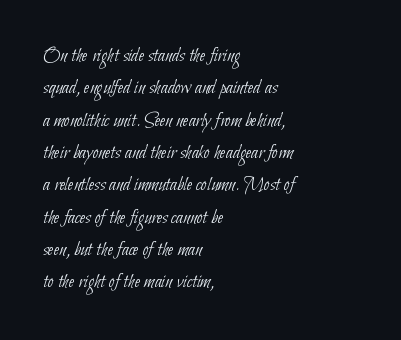
Q: Is the text bold? A: No.
Q: Is the text underlined? A: No.
Q: How is the paragraph aligned? A: Left-aligned.
Q: Is the spacing between letters normal or unusually wide? A: Normal.
Q: Is the spacing between lines tight, normal or loose? A: Normal.
